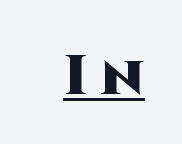
The glyphs in this specimen are sans serif. You could only call the tracking loose — the letters float apart. Bold? Absolutely — the strokes are thick and heavy. Looks like someone drew a line under every word here. Spacing verdict: proportional, widths tailored to each character.
